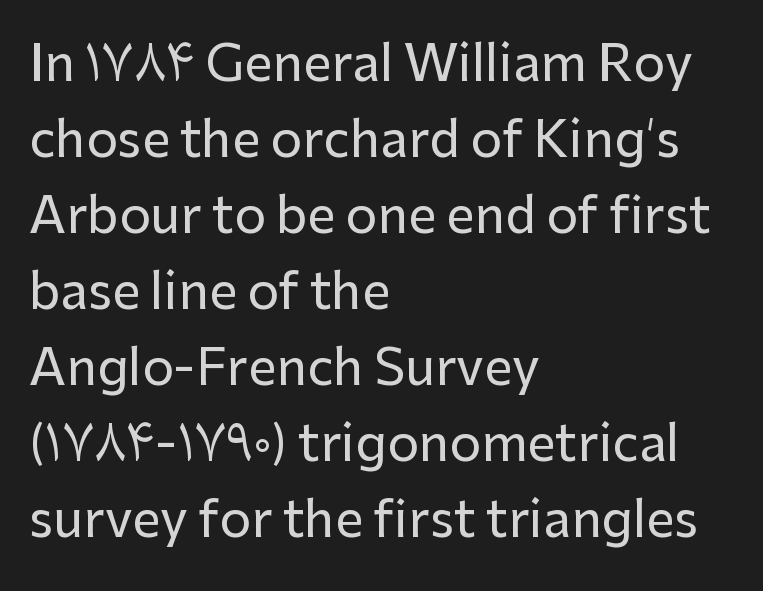
Q: Is the text italic (slanted)? A: No, it is upright.
Q: Is the typeface a serif or a sans-serif typeface? A: Sans-serif.
Q: Is the text underlined? A: No.
Q: How is the paragraph aligned? A: Left-aligned.
Q: Is the spacing between letters normal or unusually wide? A: Normal.
Q: Is the spacing between lines tight, normal or loose? A: Normal.
Q: Width (condensed, normal, or wide)? A: Normal.
Q: Stroke contrast? A: Low.
Q: x-height? A: Medium.
Q: Monospaced? A: No.
